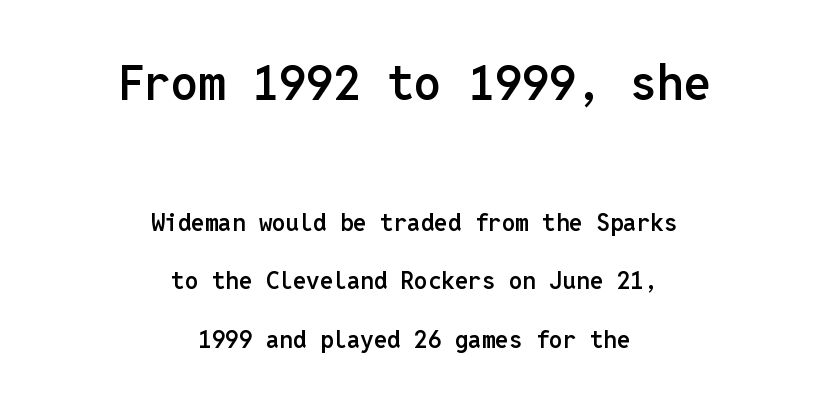
Grotesque or geometric, the face here clearly has no serifs. Horizontally, the lines are justified to the midpoint only. The block sitting higher on the canvas is the one with enlarged characters. Letters rest on an invisible, unmarked baseline.
